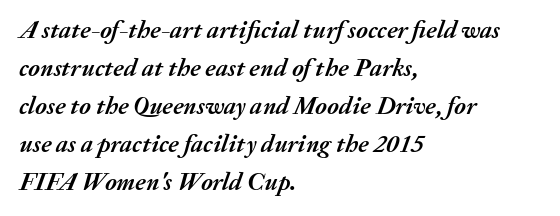
Q: Is the text bold? A: Yes.
Q: Is the text italic (slanted)? A: Yes, it leans right by about 20 degrees.
Q: Is the text underlined? A: No.
Q: How is the paragraph aligned? A: Left-aligned.
Q: Is the spacing between letters normal or unusually wide? A: Normal.
Q: Is the spacing between lines tight, normal or loose? A: Normal.
